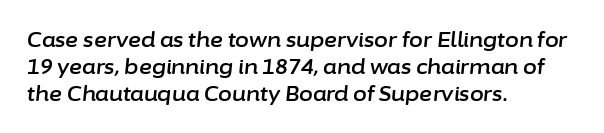
The zone under the glyphs is completely vacant. Students, note that the glyphs here touch the page at normal intervals. This rendering uses left alignment, leaving the right contour irregular. Italic? Definitely — the glyphs are oblique.
